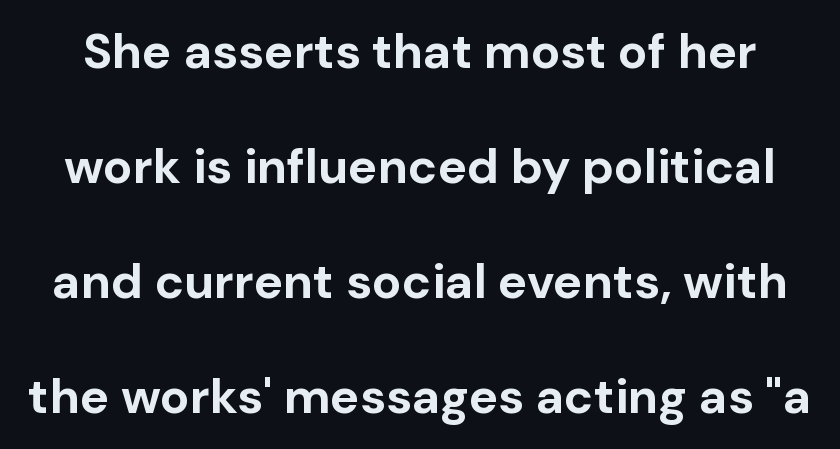
The image shows 49 px bold sans-serif type, upright; set loose line spacing (2.35x), normal letter spacing, not underlined; low stroke contrast and a medium x-height.
